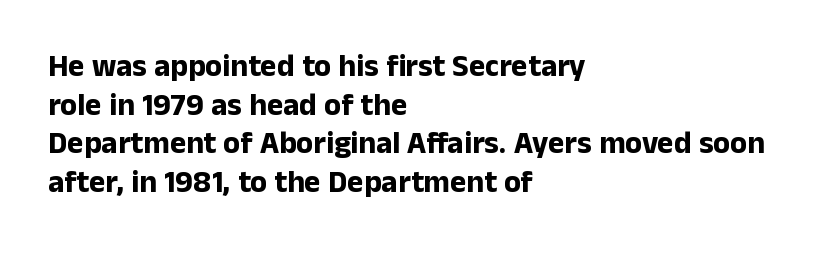
The image shows 31 px bold sans-serif type, upright; set left-aligned, normal line spacing (1.25x), normal letter spacing, not underlined; low stroke contrast and a medium x-height.
